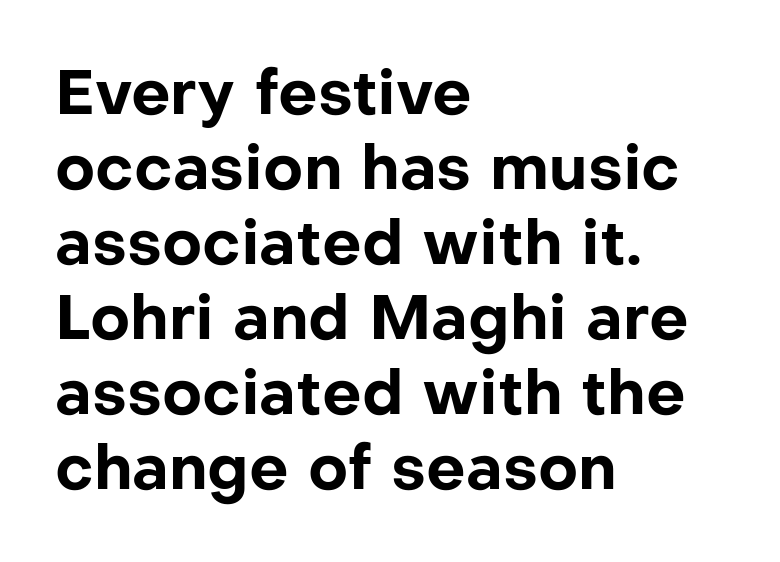
The image shows 62 px bold sans-serif type, upright; set left-aligned, line spacing 1.21x, normal letter spacing, not underlined; low stroke contrast and a medium x-height.
